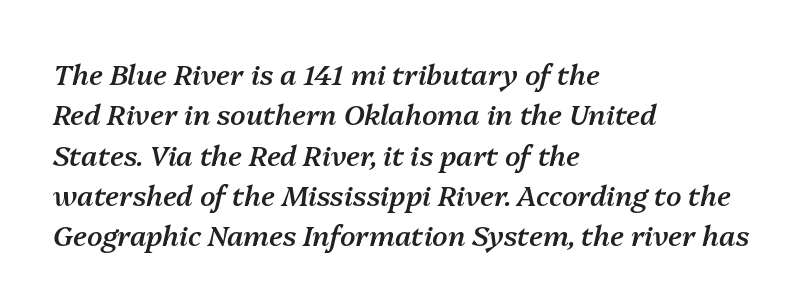
Q: Is the text bold? A: Semi-bold.
Q: Is the text italic (slanted)? A: Yes, it leans right by about 13 degrees.
Q: Is the text underlined? A: No.
Q: How is the paragraph aligned? A: Left-aligned.
Q: Is the spacing between letters normal or unusually wide? A: Normal.
Q: Is the spacing between lines tight, normal or loose? A: Normal.
Q: Width (condensed, normal, or wide)? A: Normal.
Q: Stroke contrast? A: Medium.
Q: x-height? A: Medium.
Q: Monospaced? A: No.
